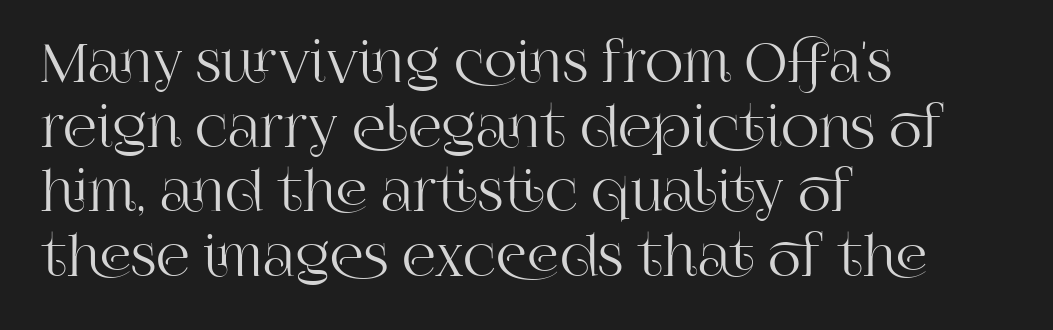
Q: Is the text italic (slanted)? A: No, it is upright.
Q: Is the typeface a serif or a sans-serif typeface? A: Serif.
Q: Is the text underlined? A: No.
Q: How is the paragraph aligned? A: Left-aligned.
Q: Is the spacing between letters normal or unusually wide? A: Normal.
Q: Width (condensed, normal, or wide)? A: Normal.
Q: Stroke contrast? A: High.
Q: x-height? A: Large.
Q: Monospaced? A: No.
